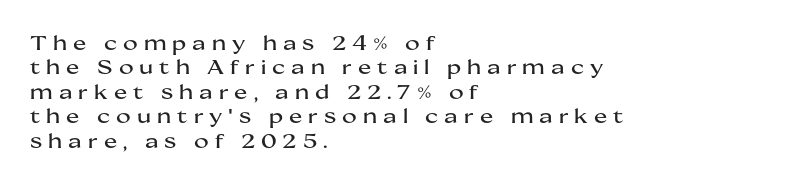
Someone cranked the tracking dial way up on this one. Left-aligned paragraph, ragged on the right. The area under the type is left untouched. Style check: upright.
